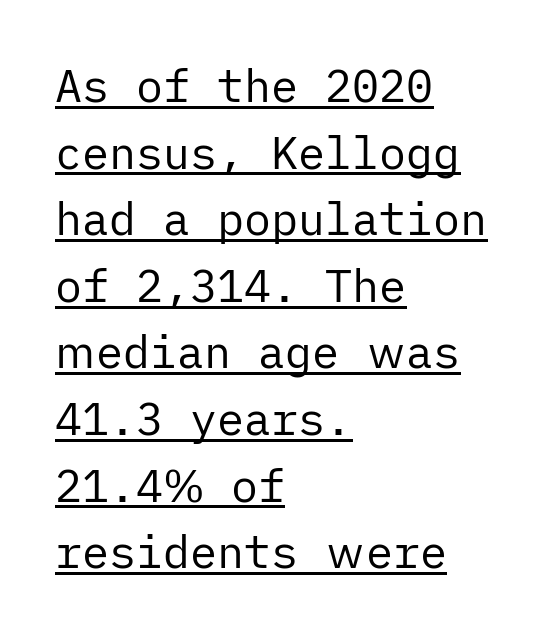
{"serif": "no", "italic": "no", "bold": "no", "weight": "regular", "width": "normal", "stroke_contrast": "low", "x_height": "medium", "underline": "yes", "align": "left", "line_spacing": "normal", "line_spacing_ratio": 1.48, "letter_spacing": "normal", "letter_spacing_em": 0.0, "glyph_px": 45}
